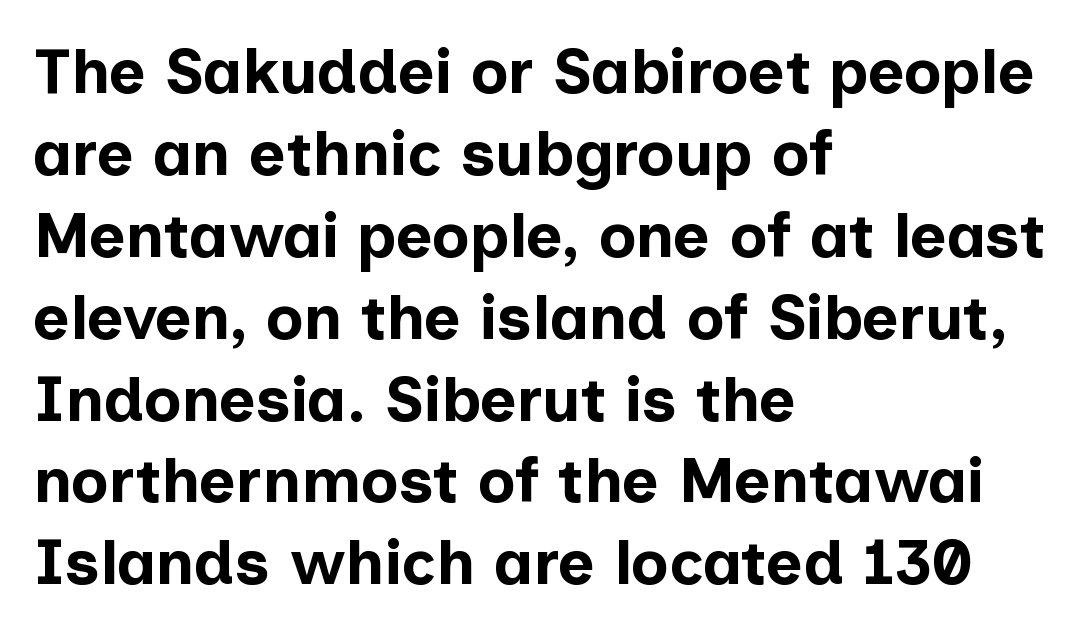
The image shows 63 px bold sans-serif type, upright; set left-aligned, normal line spacing (1.3x), normal letter spacing, not underlined; low stroke contrast and a medium x-height.
